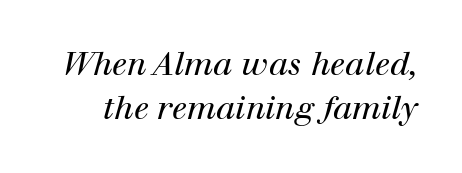
The image shows 32 px regular-weight serif type, italic (leaning right); set normal line spacing (1.39x), normal letter spacing, not underlined; high stroke contrast and a medium x-height.
